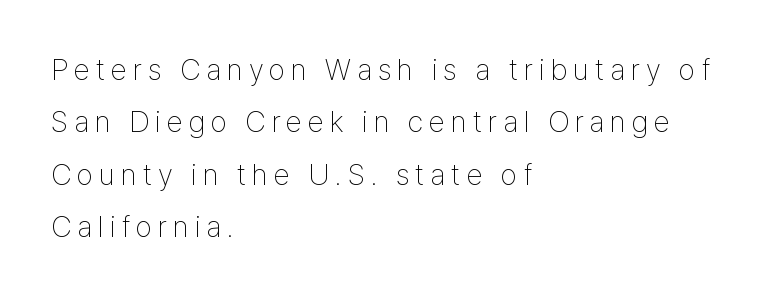
{"serif": "no", "italic": "no", "bold": "no", "weight": "thin", "width": "condensed", "stroke_contrast": "low", "x_height": "medium", "monospaced": "no", "underline": "no", "align": "left", "line_spacing_ratio": 1.75, "glyph_px": 30}
